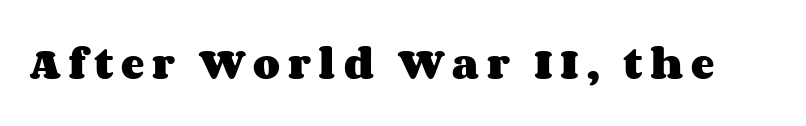
The rendering inserts visible extra space after every character. Do the characters align in a grid? No, the font is proportional. Letters rest on an invisible, unmarked baseline. Style check: upright. Heavy, bold letterforms.
